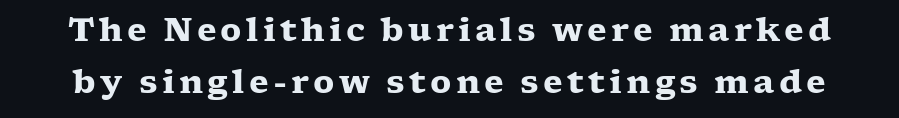
The image shows 32 px heavy, wide serif type, upright; set normal line spacing (1.63x), not underlined; low stroke contrast and a medium x-height.
